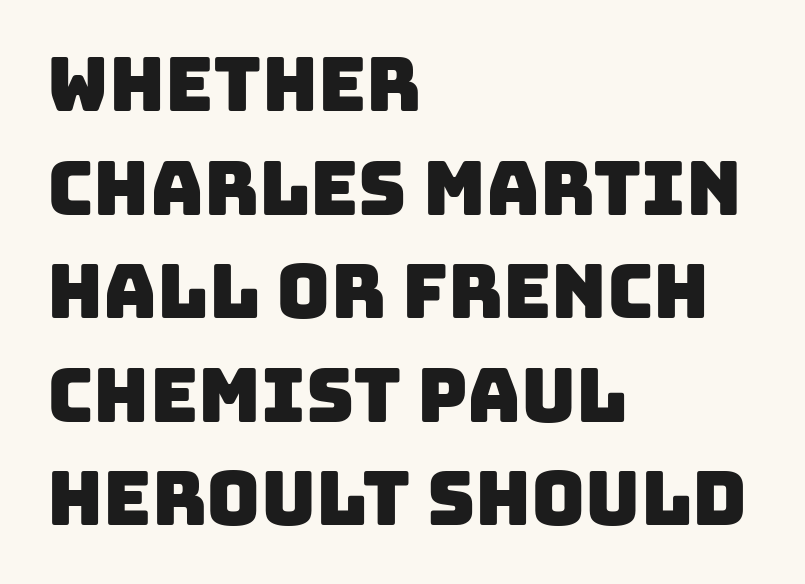
Q: Is the typeface a serif or a sans-serif typeface? A: Sans-serif.
Q: Is the text underlined? A: No.
Q: How is the paragraph aligned? A: Left-aligned.
Q: Is the spacing between letters normal or unusually wide? A: Normal.
Q: Is the spacing between lines tight, normal or loose? A: Normal.
Q: Width (condensed, normal, or wide)? A: Normal.
Q: Stroke contrast? A: Low.
Q: x-height? A: Large.
Q: Monospaced? A: No.
